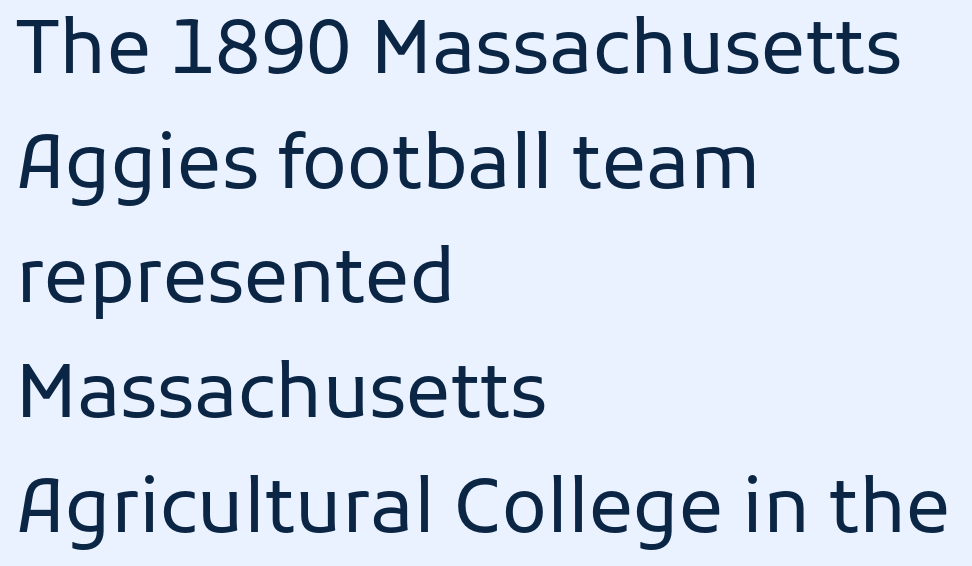
The image shows 74 px regular-weight sans-serif type, upright; set left-aligned, normal line spacing (1.55x), normal letter spacing, not underlined; low stroke contrast and a medium x-height.
